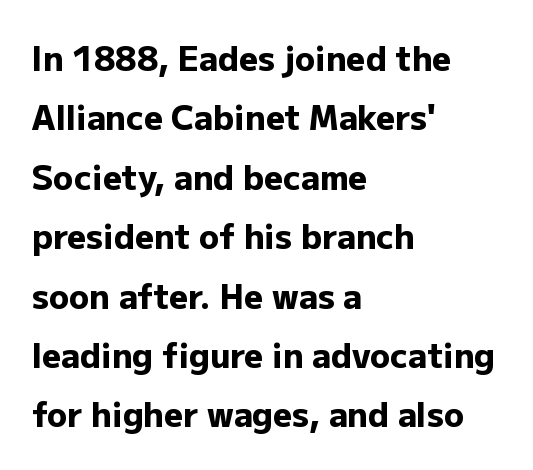
Looks like regular typesetting: each glyph gets only the width it needs. Bold? Absolutely — the strokes are thick and heavy. Look at the tracking — it's just the regular setting, nothing added. The foot of each line stays bare and open. The letters stand upright; this is a roman face.
